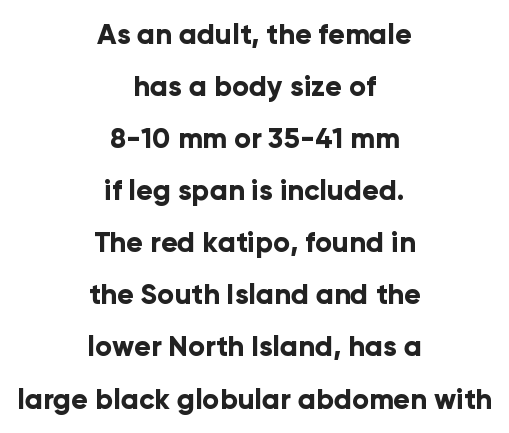
The image shows 28 px bold sans-serif type, upright; set centered, line spacing 1.86x, normal letter spacing, not underlined; low stroke contrast and a medium x-height.
